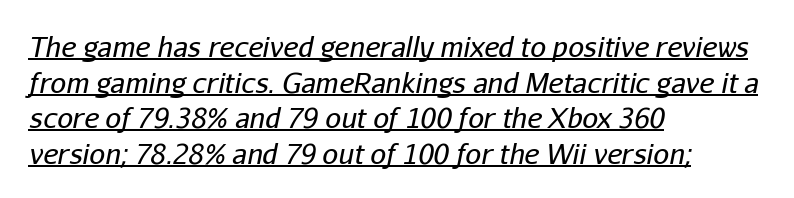
This sample has the flowing, uneven cadence of proportional lettering. Letter spacing: default. Caption: face not bold, strokes unweighted. Designer's note — italics engaged. The vertical gap from one line to the next is medium.
